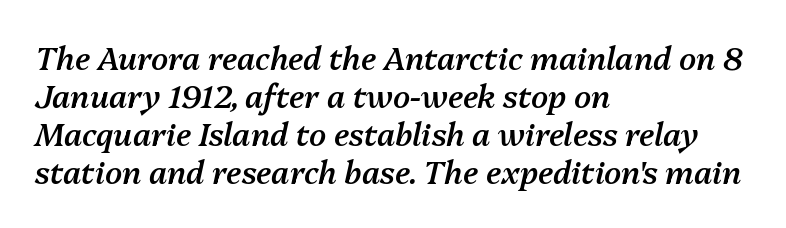
It's the slanting kind of type. The passage shown is typed in a proportional face where columns would drift. Weight: semibold (demi). Beneath every word, the page is bare. A student would call this left alignment; a typographer would say flush left, rag right. The face used here is rendered with its standard letterfit.
